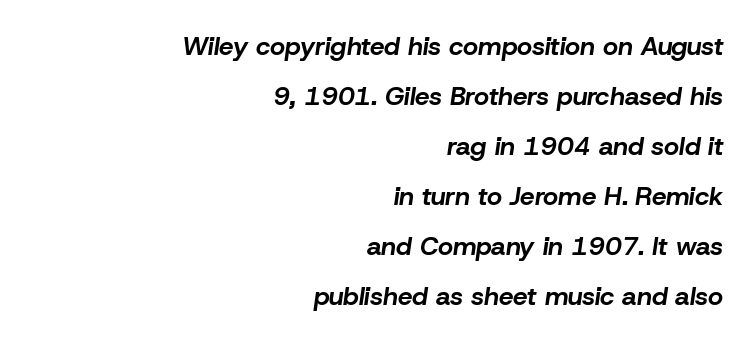
The image shows 26 px bold type, italic (leaning right); set right-aligned, loose line spacing (1.92x), normal letter spacing, not underlined.
